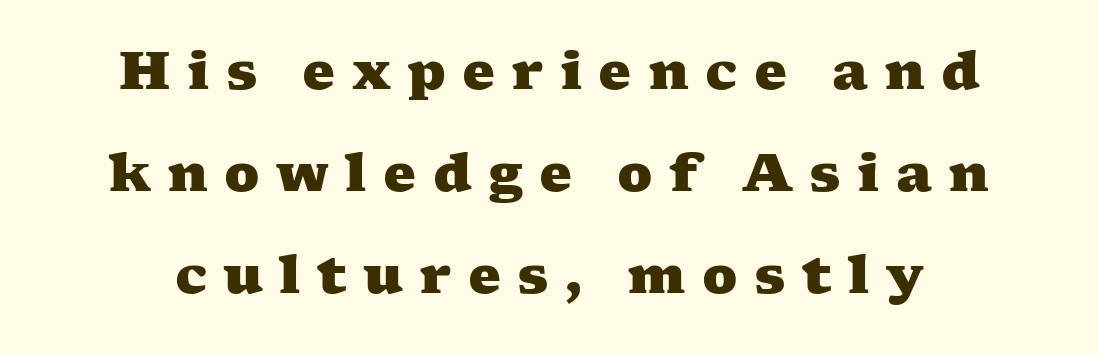
This sample uses a serif face. Reading down the column, the eye jumps a long way to each next line. Observe the wide spacing: letters keep a clear distance from each other. The font is running at its bold setting. Honestly, there is no underline to notice here at all. The letters advance in unequal steps, a hallmark of proportional type.
